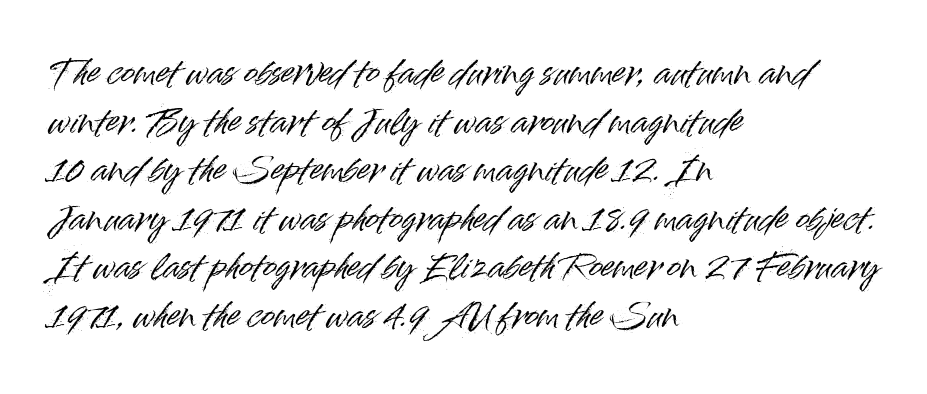
The zone under the glyphs is completely vacant. You could not count columns in this text — the font is proportionally spaced. The font family rendered here belongs to the sans-serif group.
